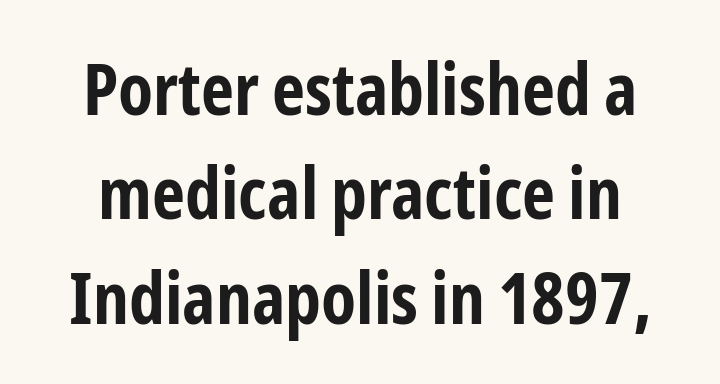
The image shows 72 px bold, condensed sans-serif type, upright; set normal line spacing (1.45x), normal letter spacing, not underlined; low stroke contrast and a medium x-height.
